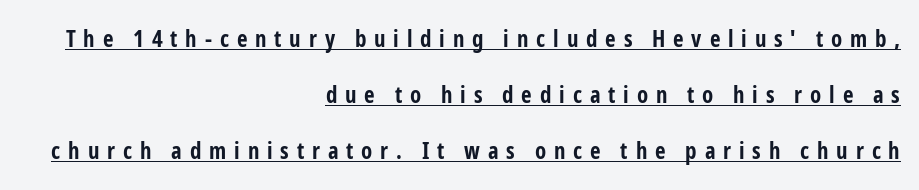
Q: Is the text bold? A: Yes.
Q: Is the text italic (slanted)? A: No, it is upright.
Q: Is the text underlined? A: Yes.
Q: How is the paragraph aligned? A: Right-aligned.
Q: Is the spacing between letters normal or unusually wide? A: Unusually wide.
Q: Is the spacing between lines tight, normal or loose? A: Loose.
